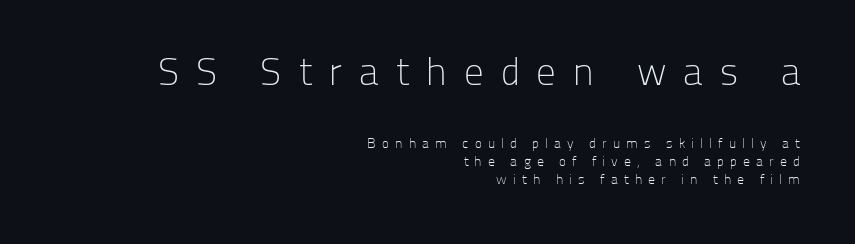
In this sample the first text group is rendered at the bigger scale. Spacing verdict: proportional, widths tailored to each character. Decoration check: the copy has no underline. Ink coverage per letter is moderate at most.
